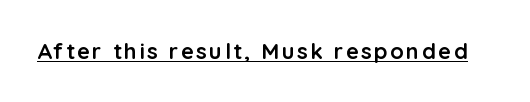
Heft: maximum for text — a bold. The rendering uses the underline text-decoration. Do the letters lean? They stand straight.
